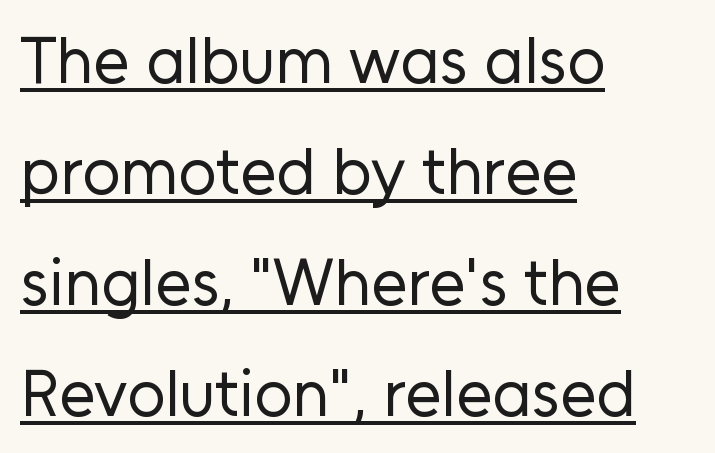
{"serif": "no", "italic": "no", "bold": "no", "weight": "regular", "width": "normal", "stroke_contrast": "low", "x_height": "medium", "monospaced": "no", "underline": "yes", "align": "left", "line_spacing": "normal", "line_spacing_ratio": 1.68, "letter_spacing": "normal", "letter_spacing_em": 0.0, "glyph_px": 66}
